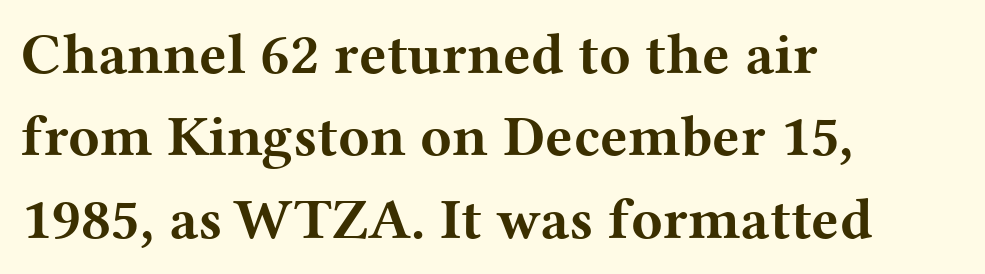
{"serif": "yes", "italic": "no", "bold": "yes", "weight": "bold", "width": "wide", "stroke_contrast": "medium", "x_height": "medium", "monospaced": "no", "underline": "no", "align": "left", "line_spacing": "normal", "line_spacing_ratio": 1.42, "letter_spacing": "normal", "letter_spacing_em": 0.0, "glyph_px": 58}
